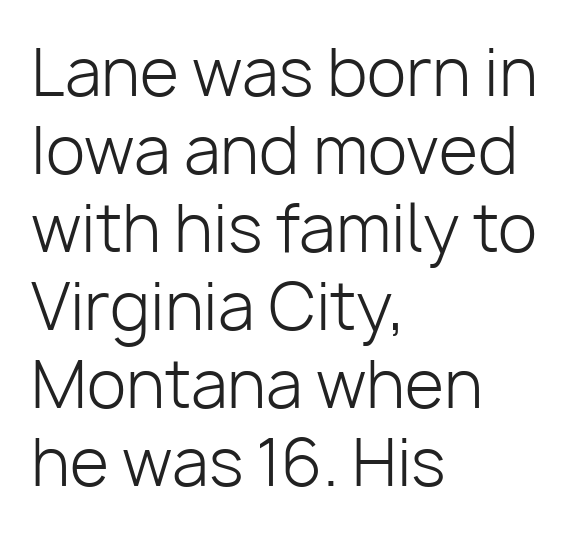
The rag falls on the right side of this text block. Varying glyph widths throughout — classic text-font behaviour. Observe the absence of serifs on each vertical stroke in this sample. Style check: upright. Each stroke keeps to a modest, everyday thickness or less. Default kerning and tracking; the words read as compact shapes.
